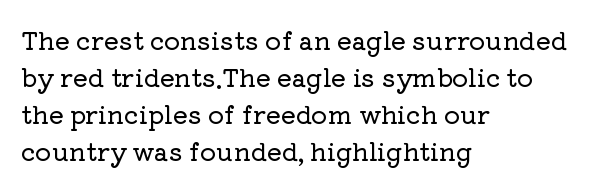
Q: Is the text italic (slanted)? A: No, it is upright.
Q: Is the text underlined? A: No.
Q: How is the paragraph aligned? A: Left-aligned.
Q: Is the spacing between letters normal or unusually wide? A: Normal.
Q: Is the spacing between lines tight, normal or loose? A: Normal.
